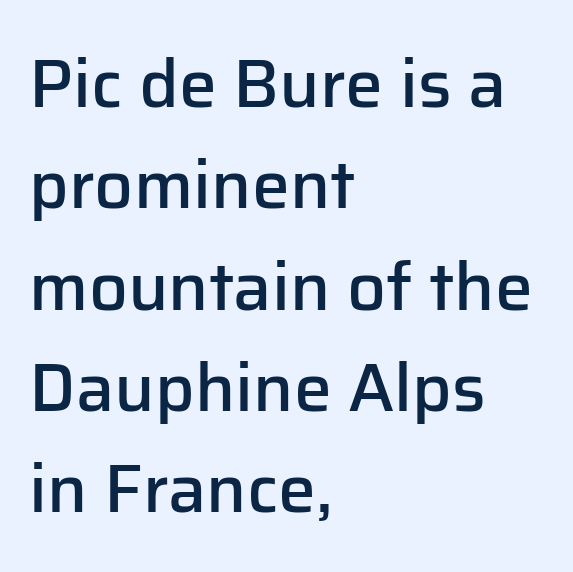
{"serif": "no", "italic": "no", "bold": "semi", "weight": "semibold", "width": "normal", "stroke_contrast": "low", "x_height": "medium", "monospaced": "no", "underline": "no", "align": "left", "line_spacing": "normal", "line_spacing_ratio": 1.49, "letter_spacing": "normal", "letter_spacing_em": 0.0, "glyph_px": 68}
